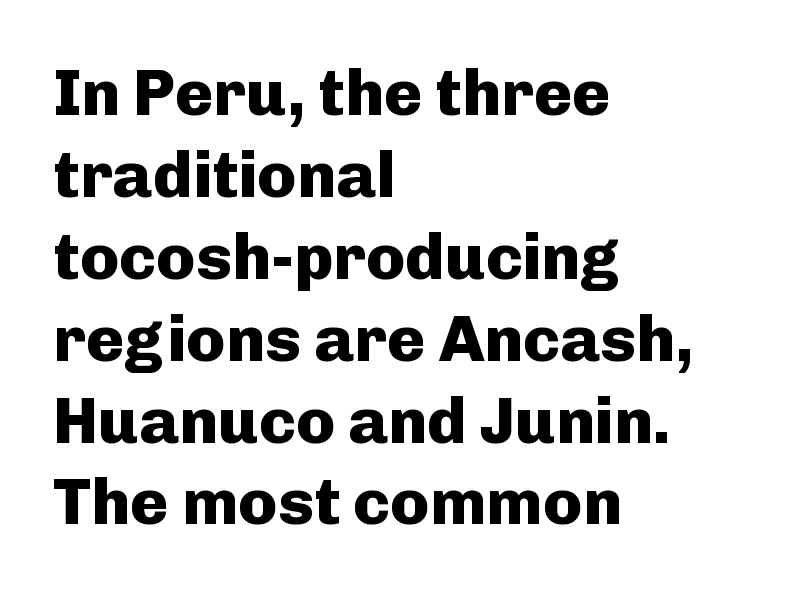
{"serif": "no", "italic": "no", "bold": "yes", "weight": "heavy", "width": "normal", "stroke_contrast": "low", "x_height": "medium", "monospaced": "no", "underline": "no", "align": "left", "line_spacing": "normal", "line_spacing_ratio": 1.26, "letter_spacing": "normal", "letter_spacing_em": 0.0, "glyph_px": 65}
